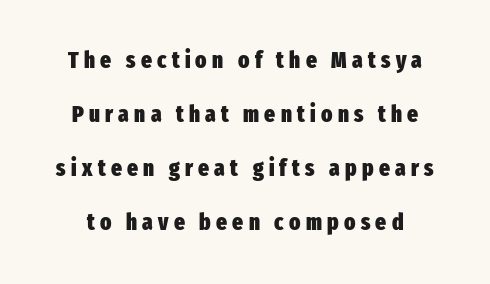
Q: Is the text bold? A: Yes.
Q: Is the text italic (slanted)? A: No, it is upright.
Q: Is the text underlined? A: No.
Q: Is the spacing between letters normal or unusually wide? A: Unusually wide.
Q: Is the spacing between lines tight, normal or loose? A: Loose.
